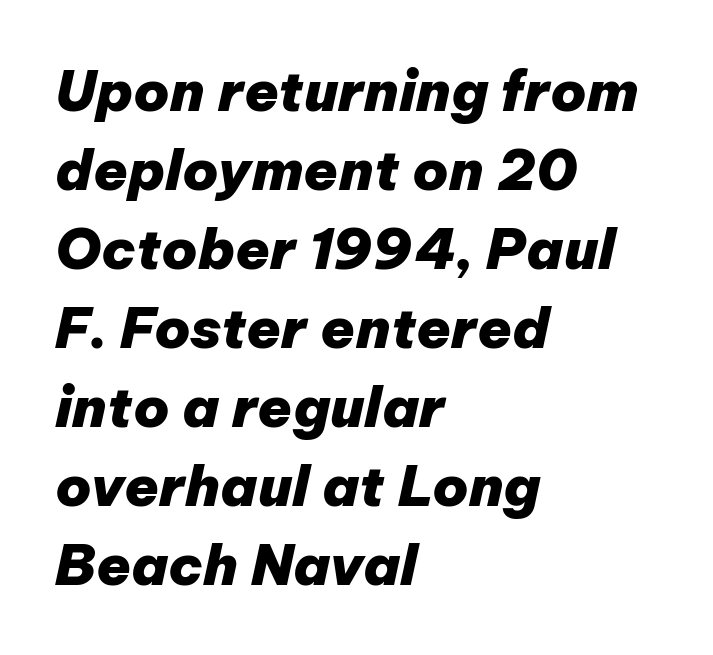
{"italic": "yes", "lean": "right", "slant_degrees": 12, "bold": "yes", "weight": "heavy", "width": "normal", "stroke_contrast": "low", "x_height": "medium", "monospaced": "no", "underline": "no", "align": "left", "line_spacing": "normal", "line_spacing_ratio": 1.41, "letter_spacing": "normal", "letter_spacing_em": 0.0, "glyph_px": 56}
